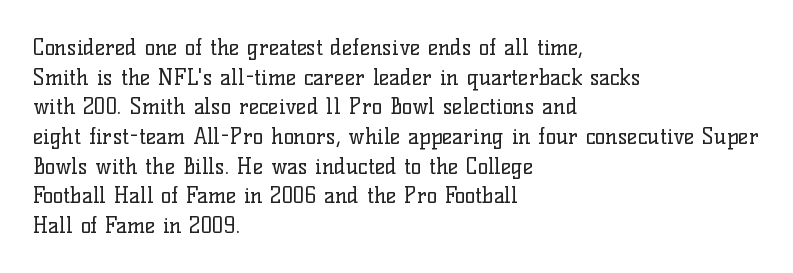
Unmarked baselines from the first word to the last. The designer left line spacing at the default. The rendering anchors every line to the left-hand side. The gaps between neighbouring characters are ordinary and unremarkable. The type sits square on the baseline with zero lean.
